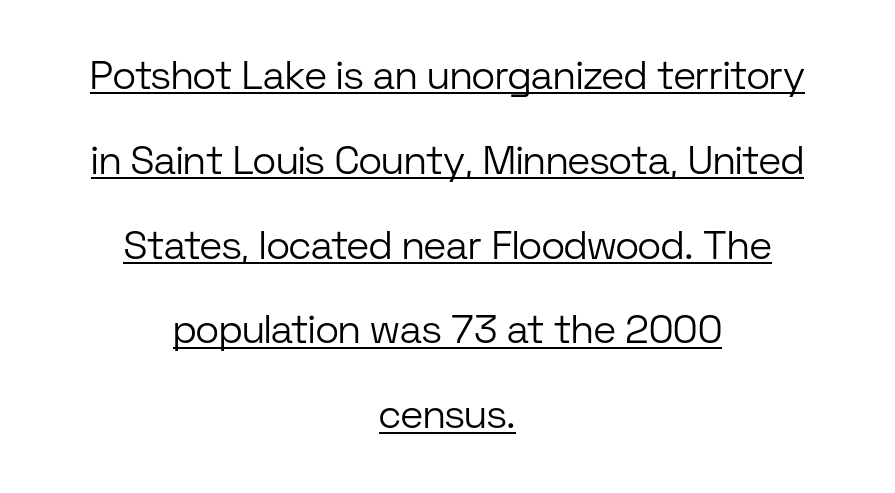
{"serif": "no", "italic": "no", "bold": "no", "weight": "light", "width": "normal", "stroke_contrast": "low", "x_height": "medium", "monospaced": "no", "underline": "yes", "align": "center", "line_spacing": "loose", "line_spacing_ratio": 2.12, "letter_spacing": "normal", "letter_spacing_em": 0.0, "glyph_px": 40}
